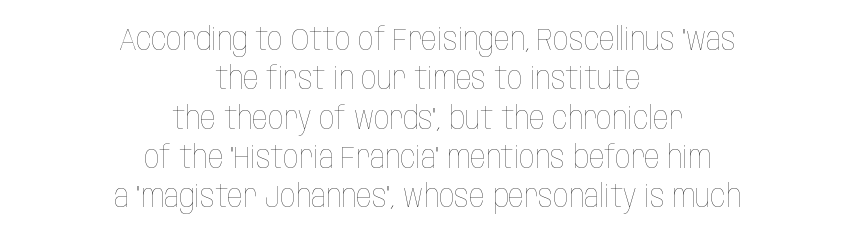
The image shows 31 px thin, condensed type, upright; set centered, normal line spacing (1.27x), normal letter spacing, not underlined; low stroke contrast and a large x-height.
